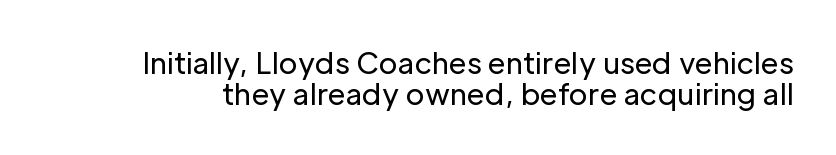
Q: Is the text bold? A: No.
Q: Is the text italic (slanted)? A: No, it is upright.
Q: Is the typeface a serif or a sans-serif typeface? A: Sans-serif.
Q: Is the text underlined? A: No.
Q: Is the spacing between letters normal or unusually wide? A: Normal.
Q: Is the spacing between lines tight, normal or loose? A: Tight.
Q: Width (condensed, normal, or wide)? A: Normal.
Q: Stroke contrast? A: Low.
Q: x-height? A: Medium.
Q: Monospaced? A: No.
